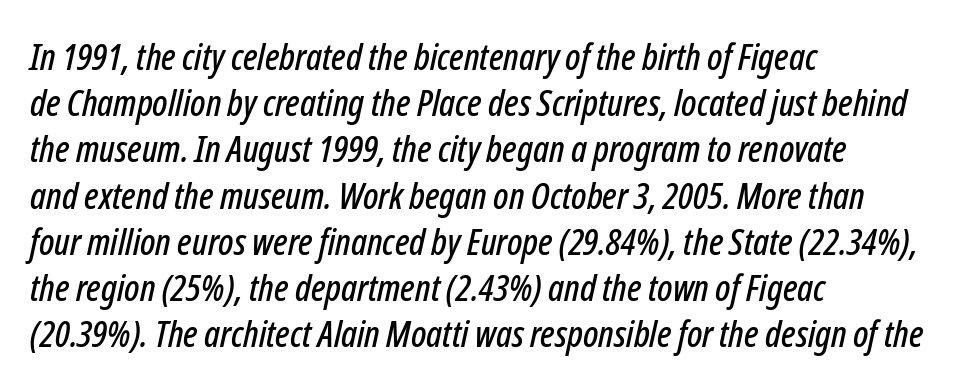
{"italic": "yes", "lean": "right", "slant_degrees": 12, "width": "condensed", "stroke_contrast": "low", "x_height": "medium", "monospaced": "no", "underline": "no", "align": "left", "line_spacing": "normal", "line_spacing_ratio": 1.25, "letter_spacing": "normal", "letter_spacing_em": 0.0, "glyph_px": 37}
